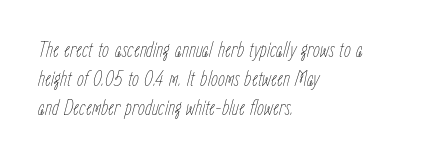
{"italic": "yes", "lean": "right", "slant_degrees": 15, "bold": "no", "underline": "no", "align": "left", "line_spacing": "normal", "line_spacing_ratio": 1.32, "letter_spacing": "normal", "letter_spacing_em": 0.0, "glyph_px": 22}
